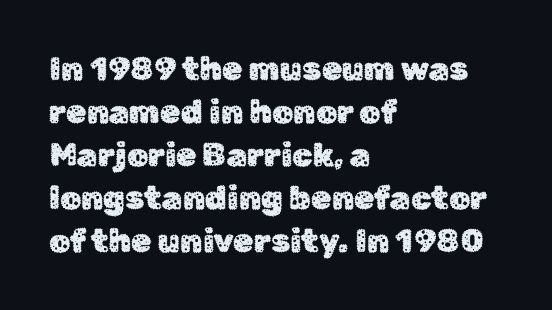
Q: Is the text italic (slanted)? A: No, it is upright.
Q: Is the typeface a serif or a sans-serif typeface? A: Sans-serif.
Q: Is the text underlined? A: No.
Q: How is the paragraph aligned? A: Left-aligned.
Q: Is the spacing between letters normal or unusually wide? A: Normal.
Q: Is the spacing between lines tight, normal or loose? A: Normal.
Q: Width (condensed, normal, or wide)? A: Normal.
Q: Stroke contrast? A: Low.
Q: x-height? A: Medium.
Q: Monospaced? A: No.
